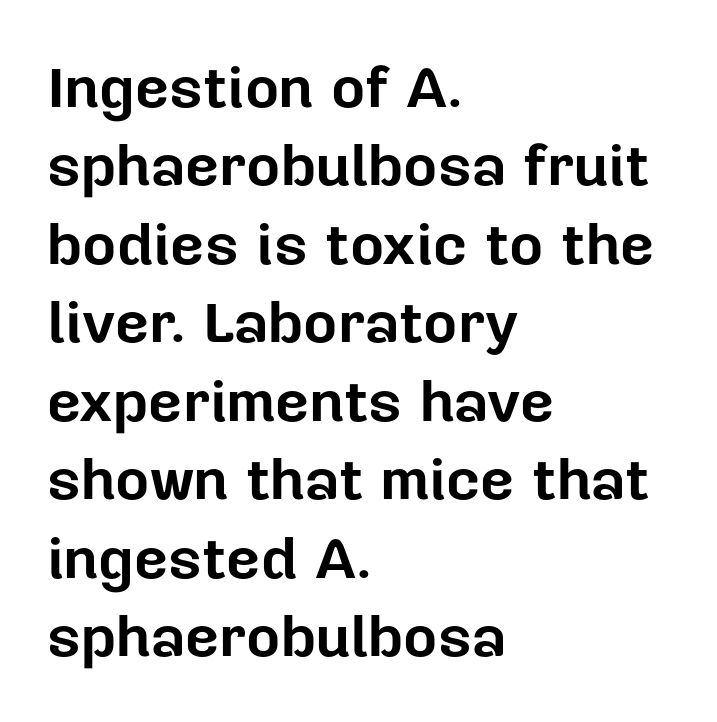
Q: Is the text bold? A: Yes.
Q: Is the text italic (slanted)? A: No, it is upright.
Q: Is the typeface a serif or a sans-serif typeface? A: Sans-serif.
Q: Is the text underlined? A: No.
Q: How is the paragraph aligned? A: Left-aligned.
Q: Is the spacing between letters normal or unusually wide? A: Normal.
Q: Is the spacing between lines tight, normal or loose? A: Normal.
Q: Width (condensed, normal, or wide)? A: Normal.
Q: Stroke contrast? A: Low.
Q: x-height? A: Medium.
Q: Monospaced? A: No.
